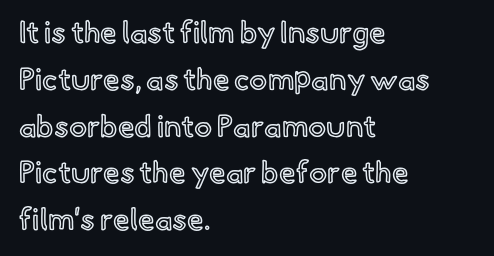
The image shows 30 px text type, upright; set left-aligned, normal line spacing (1.56x), normal letter spacing, not underlined; a small x-height.
